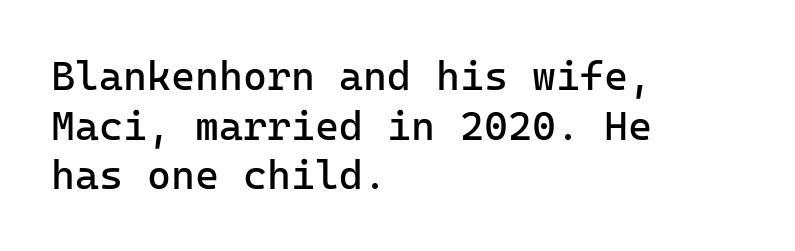
Stems and bowls with no extra thickness — not bold. Horizontal alignment here is leftward, the default for most running prose. Quick note: underline off. In terms of letterform style, serifs are entirely absent.
